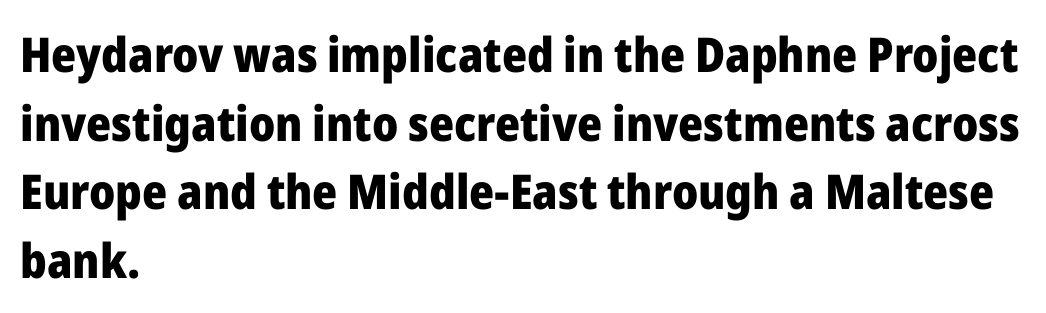
{"serif": "no", "italic": "no", "bold": "yes", "weight": "heavy", "width": "normal", "stroke_contrast": "low", "x_height": "medium", "monospaced": "no", "underline": "no", "align": "left", "line_spacing": "normal", "line_spacing_ratio": 1.43, "letter_spacing": "normal", "letter_spacing_em": 0.0, "glyph_px": 48}
